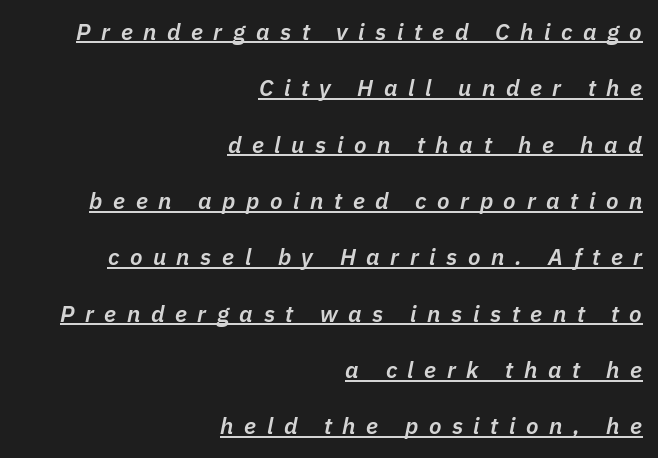
The image shows 23 px text type, italic (leaning right); set right-aligned, loose line spacing (2.45x), unusually wide letter spacing (+0.46 em), underlined.
